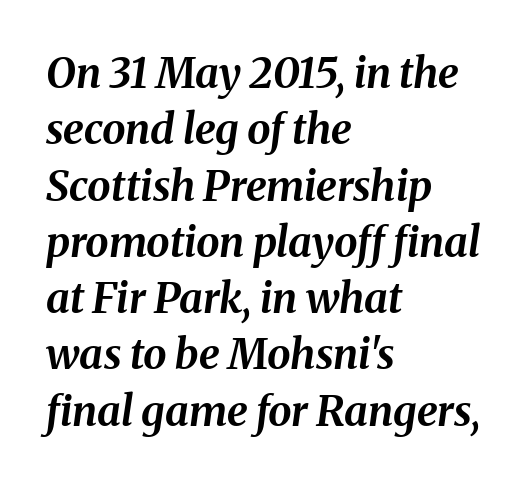
Q: Is the text bold? A: Yes.
Q: Is the text italic (slanted)? A: Yes, it leans right by about 8 degrees.
Q: Is the text underlined? A: No.
Q: How is the paragraph aligned? A: Left-aligned.
Q: Is the spacing between letters normal or unusually wide? A: Normal.
Q: Is the spacing between lines tight, normal or loose? A: Normal.
Q: Width (condensed, normal, or wide)? A: Normal.
Q: Stroke contrast? A: Medium.
Q: x-height? A: Medium.
Q: Monospaced? A: No.
